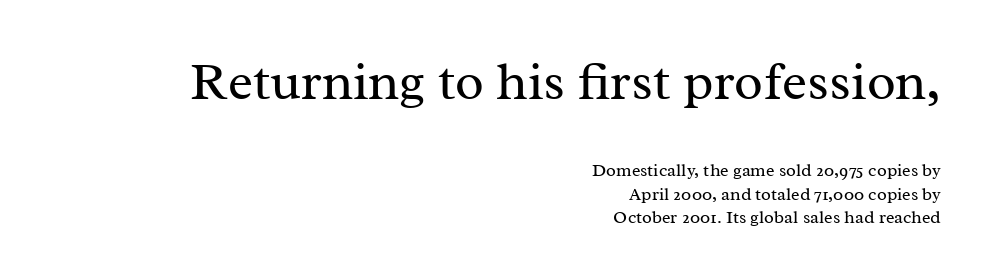
Underlining? Definitely not there. The lettering holds an erect, upright posture throughout. These lines keep a tight, regular rhythm from letter to letter. Every row of glyphs terminates at an identical x-position on the right. Note the varied advance widths — an 'i' is clearly narrower than an 'm'.
